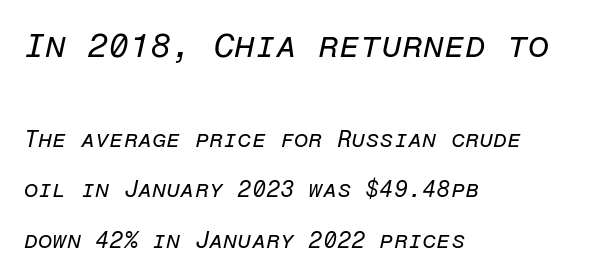
The image shows 34 px regular-weight type, italic (leaning right), monospaced; set left-aligned, loose line spacing (2.18x), normal letter spacing, not underlined; the first (top) block is 1.48x larger; low stroke contrast and a medium x-height.
